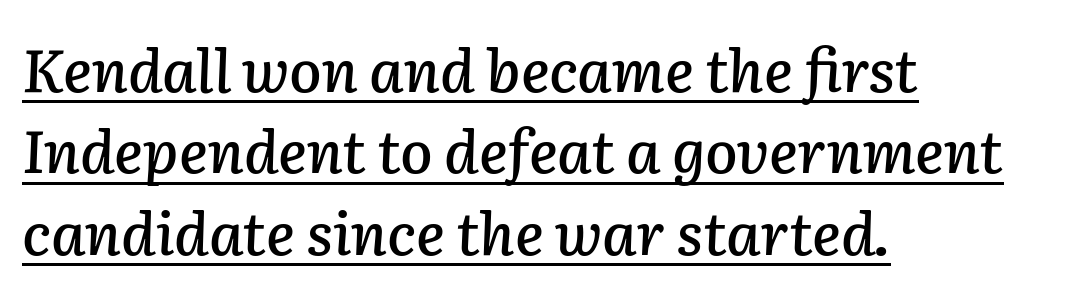
{"italic": "yes", "lean": "right", "slant_degrees": 2, "width": "normal", "stroke_contrast": "low", "x_height": "medium", "monospaced": "no", "underline": "yes", "align": "left", "line_spacing": "normal", "line_spacing_ratio": 1.38, "letter_spacing": "normal", "letter_spacing_em": 0.0, "glyph_px": 59}
